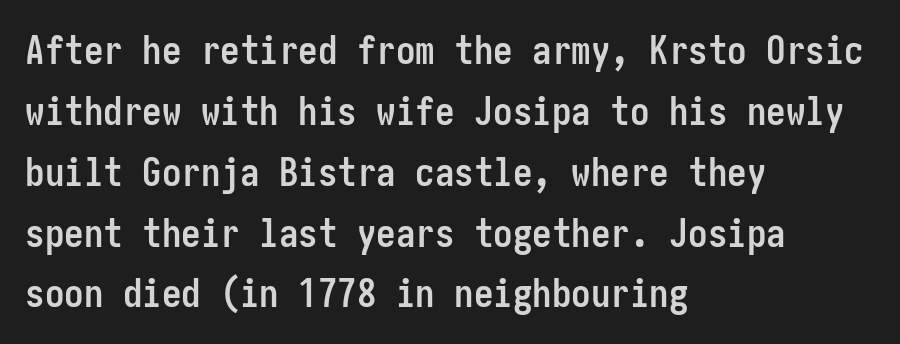
How heavy is the stroke? Heavy — this is a bold. Short note: letters normally spaced. This rendering employs a face without finishing strokes, i.e., a sans-serif. Honestly, the row spacing looks completely unremarkable. If you drew a ruler down the left edge, every line would touch it.
